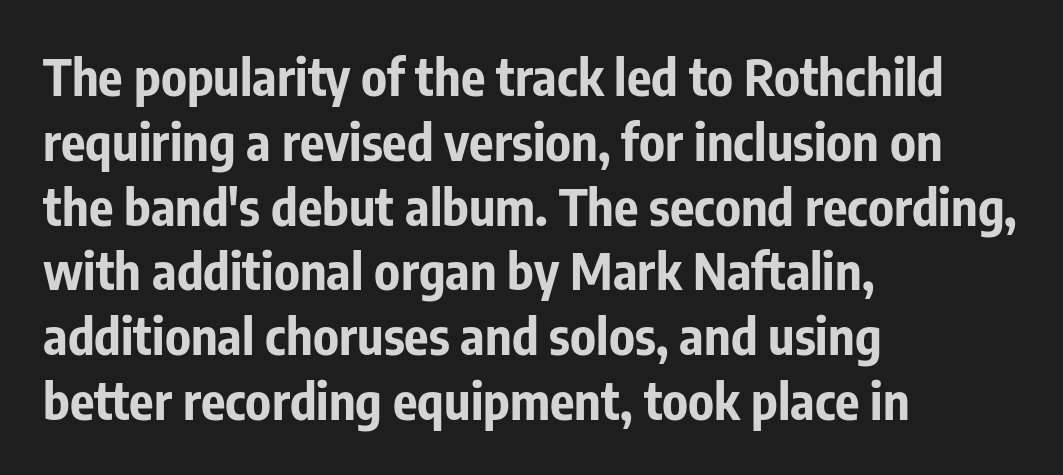
{"serif": "no", "italic": "no", "bold": "yes", "weight": "bold", "width": "condensed", "stroke_contrast": "low", "x_height": "medium", "monospaced": "no", "underline": "no", "align": "left", "line_spacing": "normal", "line_spacing_ratio": 1.27, "letter_spacing": "normal", "letter_spacing_em": 0.0, "glyph_px": 51}
